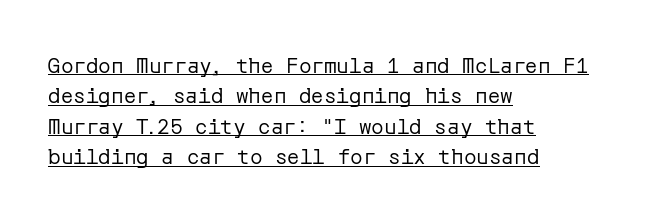
The image shows 21 px text type, upright; set left-aligned, normal line spacing (1.45x), normal letter spacing, underlined.
